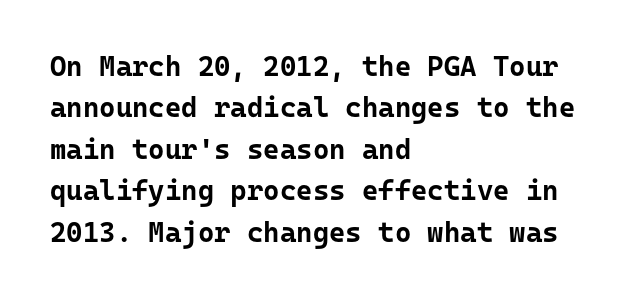
The strokes are fattened all the way to bold. Unlike a traditional serif, this face leaves its strokes unadorned. Decoration check: the copy has no underline. These lines are set flush left with a ragged right edge. A roman cut, with each character standing at attention. Interline gaps are of average width in this sample.
